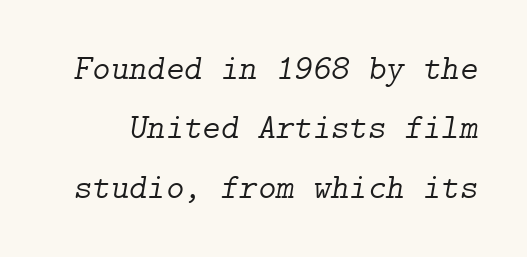
The image shows 35 px light serif type, italic (leaning right); set normal line spacing (1.7x), normal letter spacing, not underlined; low stroke contrast and a medium x-height.
